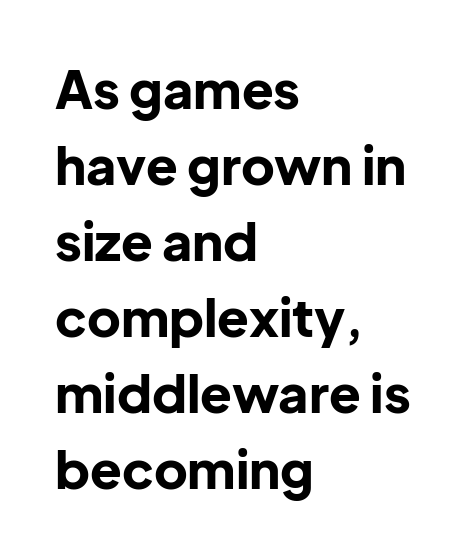
Q: Is the text bold? A: Yes.
Q: Is the text italic (slanted)? A: No, it is upright.
Q: Is the typeface a serif or a sans-serif typeface? A: Sans-serif.
Q: Is the text underlined? A: No.
Q: How is the paragraph aligned? A: Left-aligned.
Q: Is the spacing between letters normal or unusually wide? A: Normal.
Q: Is the spacing between lines tight, normal or loose? A: Normal.
Q: Width (condensed, normal, or wide)? A: Normal.
Q: Stroke contrast? A: Low.
Q: x-height? A: Medium.
Q: Monospaced? A: No.
